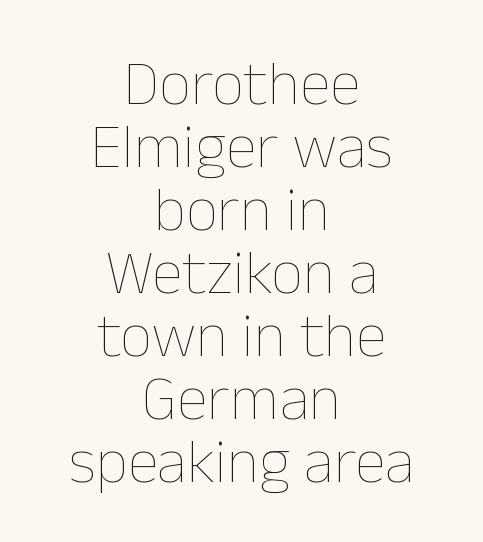
Q: Is the text bold? A: No.
Q: Is the text italic (slanted)? A: No, it is upright.
Q: Is the text underlined? A: No.
Q: How is the paragraph aligned? A: Centered.
Q: Is the spacing between letters normal or unusually wide? A: Normal.
Q: Is the spacing between lines tight, normal or loose? A: Tight.
Q: Width (condensed, normal, or wide)? A: Normal.
Q: Stroke contrast? A: Low.
Q: x-height? A: Medium.
Q: Monospaced? A: No.
